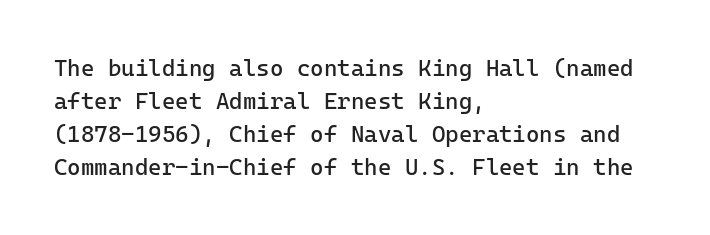
Q: Is the text bold? A: No.
Q: Is the text italic (slanted)? A: No, it is upright.
Q: Is the text underlined? A: No.
Q: How is the paragraph aligned? A: Left-aligned.
Q: Is the spacing between letters normal or unusually wide? A: Normal.
Q: Is the spacing between lines tight, normal or loose? A: Normal.
